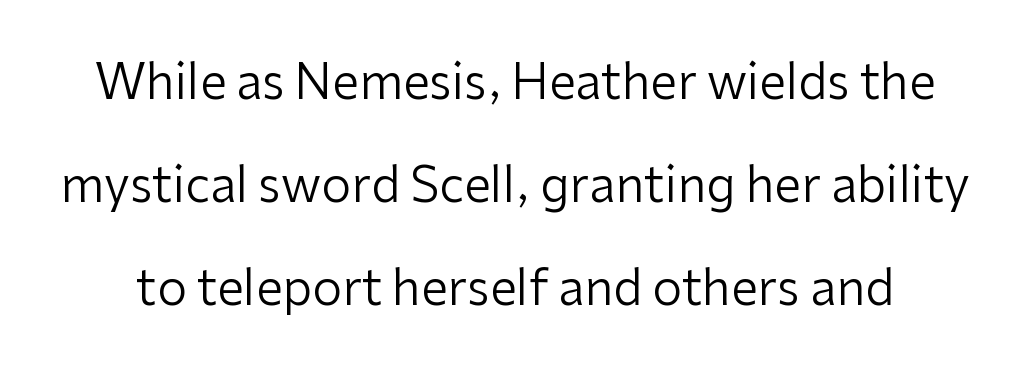
{"serif": "no", "italic": "no", "bold": "no", "weight": "regular", "width": "normal", "stroke_contrast": "low", "x_height": "medium", "monospaced": "no", "underline": "no", "line_spacing": "loose", "line_spacing_ratio": 2.15, "letter_spacing": "normal", "letter_spacing_em": 0.0, "glyph_px": 48}
